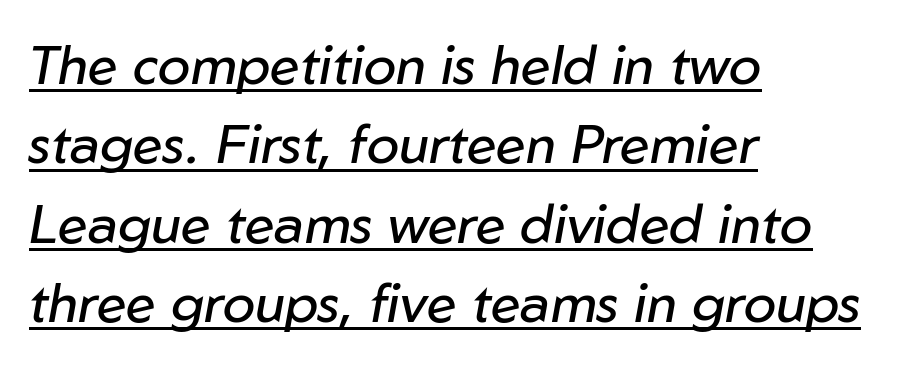
{"italic": "yes", "lean": "right", "slant_degrees": 10, "bold": "no", "weight": "regular", "width": "normal", "stroke_contrast": "low", "x_height": "medium", "monospaced": "no", "underline": "yes", "align": "left", "line_spacing": "normal", "line_spacing_ratio": 1.47, "letter_spacing": "normal", "letter_spacing_em": 0.0, "glyph_px": 54}
